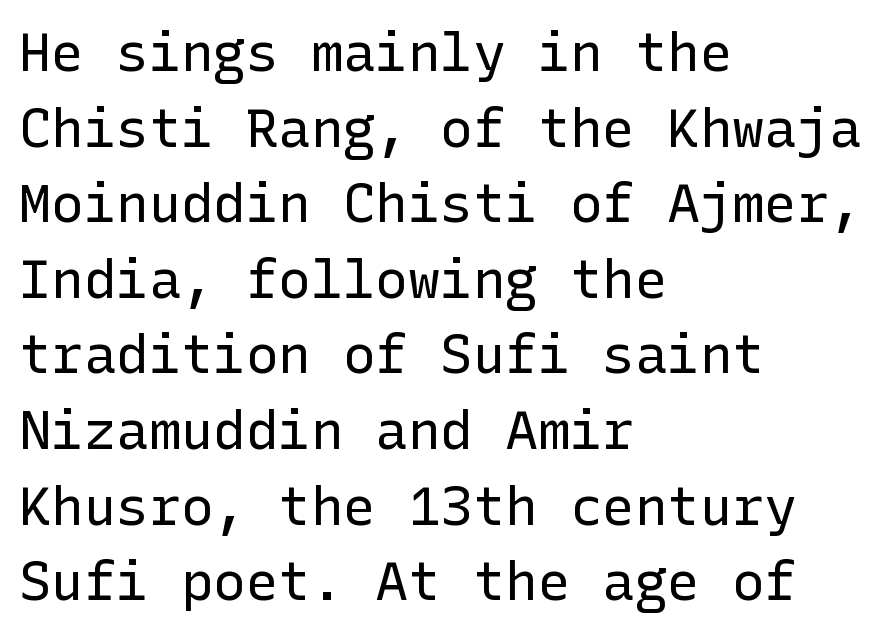
Q: Is the text bold? A: No.
Q: Is the text italic (slanted)? A: No, it is upright.
Q: Is the typeface a serif or a sans-serif typeface? A: Sans-serif.
Q: Is the text underlined? A: No.
Q: How is the paragraph aligned? A: Left-aligned.
Q: Is the spacing between letters normal or unusually wide? A: Normal.
Q: Is the spacing between lines tight, normal or loose? A: Normal.
Q: Width (condensed, normal, or wide)? A: Normal.
Q: Stroke contrast? A: Low.
Q: x-height? A: Medium.
